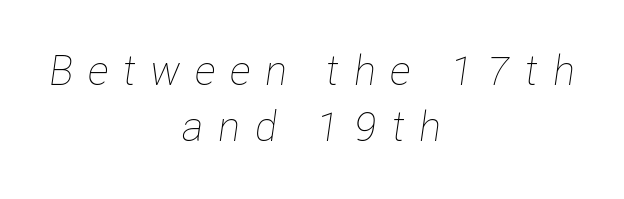
Q: Is the text bold? A: No.
Q: Is the text italic (slanted)? A: Yes, it leans right by about 8 degrees.
Q: Is the text underlined? A: No.
Q: How is the paragraph aligned? A: Centered.
Q: Is the spacing between letters normal or unusually wide? A: Unusually wide.
Q: Is the spacing between lines tight, normal or loose? A: Normal.
Q: Width (condensed, normal, or wide)? A: Condensed.
Q: Stroke contrast? A: Low.
Q: x-height? A: Medium.
Q: Monospaced? A: No.
